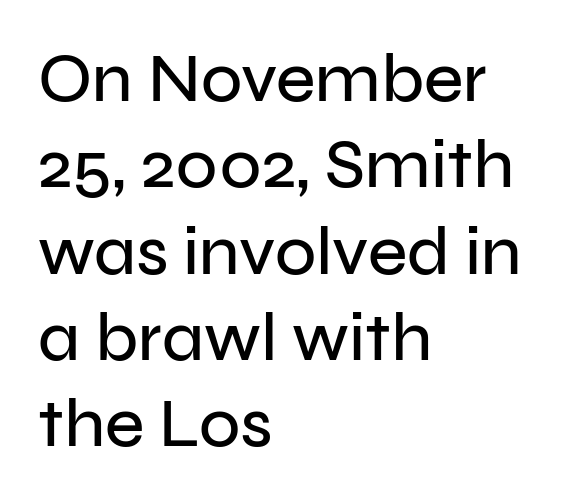
Observe the absence of serifs on each vertical stroke in this sample. A student would call this left alignment; a typographer would say flush left, rag right. Unmarked baselines from the first word to the last. The type sits square on the baseline with zero lean. Proportional: the letters do not fall into vertical columns.
